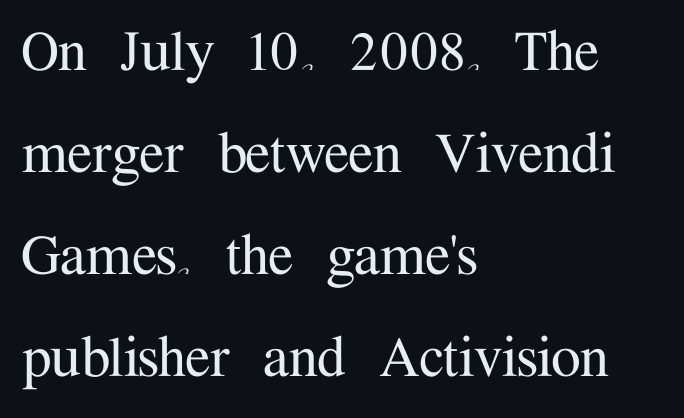
Q: Is the text italic (slanted)? A: No, it is upright.
Q: Is the typeface a serif or a sans-serif typeface? A: Serif.
Q: Is the text underlined? A: No.
Q: How is the paragraph aligned? A: Left-aligned.
Q: Is the spacing between letters normal or unusually wide? A: Normal.
Q: Is the spacing between lines tight, normal or loose? A: Normal.
Q: Width (condensed, normal, or wide)? A: Normal.
Q: Stroke contrast? A: Medium.
Q: x-height? A: Medium.
Q: Monospaced? A: No.
